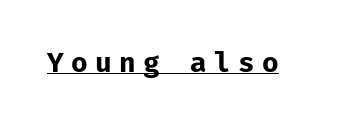
Display-style spreading of the glyphs; the letterfit is very open. The rendering uses the underline text-decoration. The glyphs have the mass of a bold cut. Every stem runs plumb, perpendicular to the baseline.
